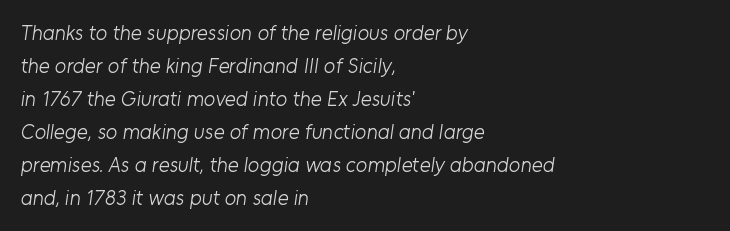
The image shows 21 px text type; set left-aligned, normal line spacing (1.57x), normal letter spacing, not underlined.
